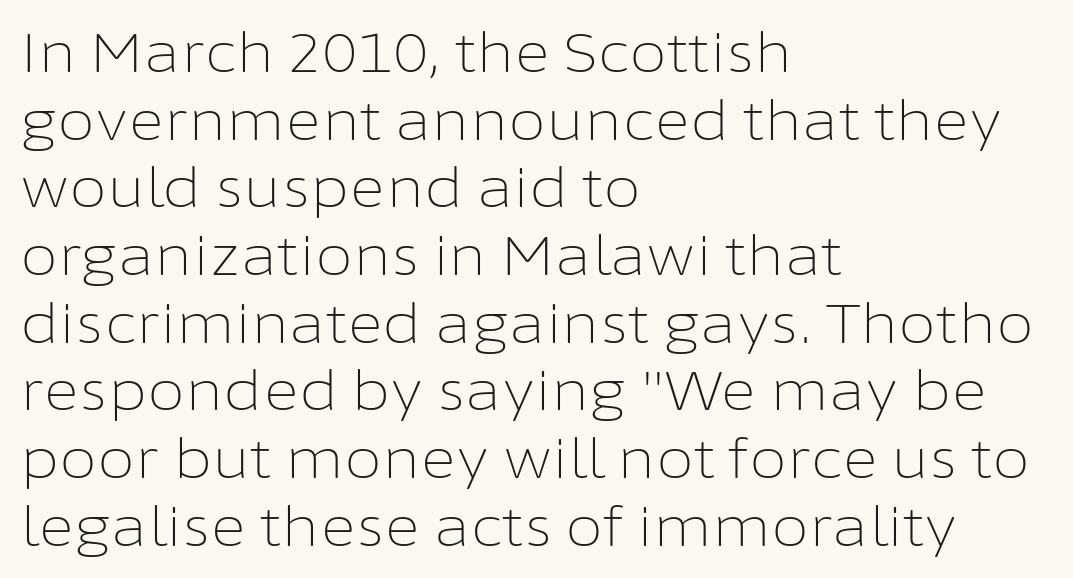
Q: Is the text bold? A: No.
Q: Is the text italic (slanted)? A: No, it is upright.
Q: Is the typeface a serif or a sans-serif typeface? A: Sans-serif.
Q: Is the text underlined? A: No.
Q: How is the paragraph aligned? A: Left-aligned.
Q: Is the spacing between letters normal or unusually wide? A: Normal.
Q: Width (condensed, normal, or wide)? A: Normal.
Q: Stroke contrast? A: Low.
Q: x-height? A: Medium.
Q: Monospaced? A: No.
